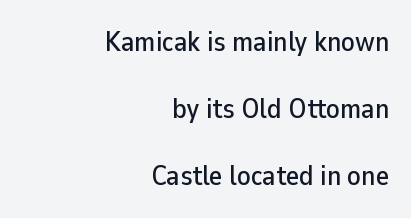
No word sits above an underline. Line spacing here is loose. The letters stand straight up with perfectly vertical stems. Caption: standard tracking, unaltered.
